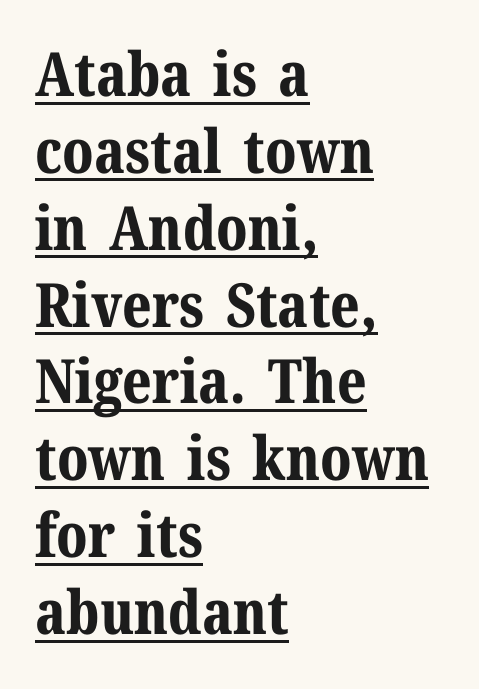
Q: Is the text bold? A: Yes.
Q: Is the text italic (slanted)? A: No, it is upright.
Q: Is the typeface a serif or a sans-serif typeface? A: Serif.
Q: Is the text underlined? A: Yes.
Q: How is the paragraph aligned? A: Left-aligned.
Q: Is the spacing between letters normal or unusually wide? A: Normal.
Q: Is the spacing between lines tight, normal or loose? A: Normal.
Q: Width (condensed, normal, or wide)? A: Normal.
Q: Stroke contrast? A: Medium.
Q: x-height? A: Medium.
Q: Monospaced? A: No.
